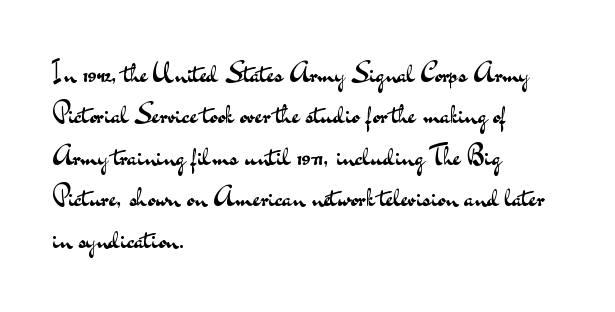
{"serif": "no", "bold": "no", "weight": "regular", "width": "wide", "stroke_contrast": "medium", "x_height": "small", "monospaced": "no", "underline": "no", "align": "left", "line_spacing": "normal", "line_spacing_ratio": 1.48, "letter_spacing": "normal", "letter_spacing_em": 0.0, "glyph_px": 28}
